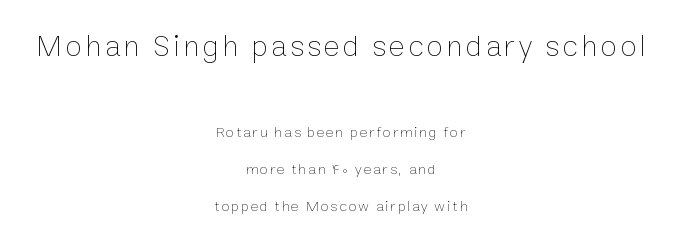
The image shows 30 px thin type, upright; set centered, loose line spacing (2.49x), not underlined; the first (top) block is 2.0x larger; low stroke contrast and a medium x-height.
